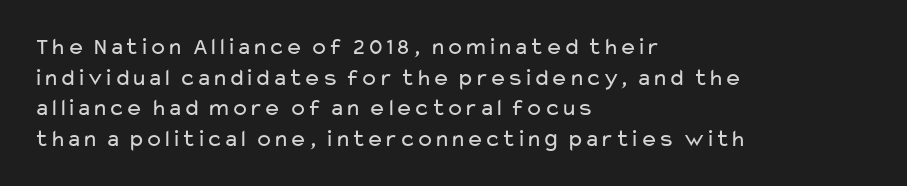
The image shows 24 px text type, upright; set left-aligned, normal line spacing (1.28x), normal letter spacing, not underlined.
